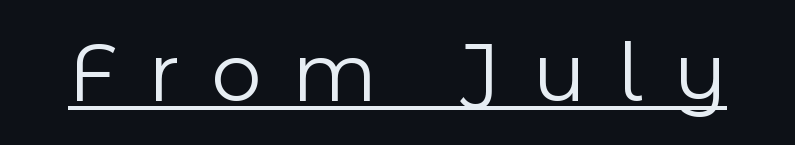
{"serif": "no", "italic": "no", "bold": "no", "weight": "regular", "width": "normal", "stroke_contrast": "low", "x_height": "medium", "monospaced": "no", "underline": "yes", "letter_spacing": "wide", "letter_spacing_em": 0.39, "glyph_px": 80}
